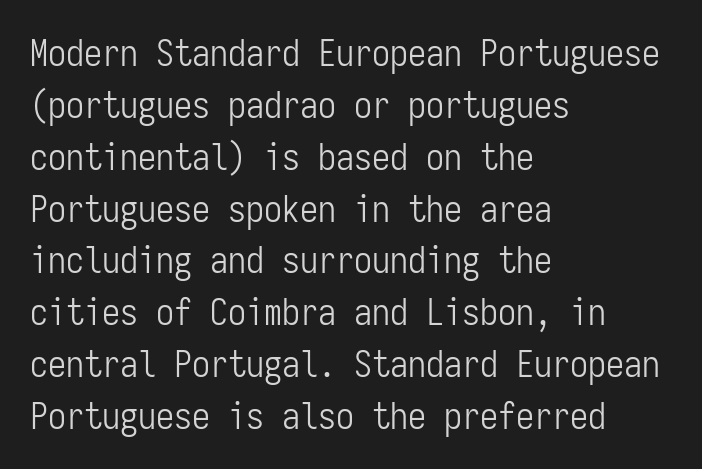
The letters march in equal steps, a hallmark of fixed-pitch type. These lines are set flush left with a ragged right edge. Posture: vertical. The vertical gap from one line to the next is medium. Font category for this specimen: sans-serif. A clean baseline with only descenders dipping below it.
